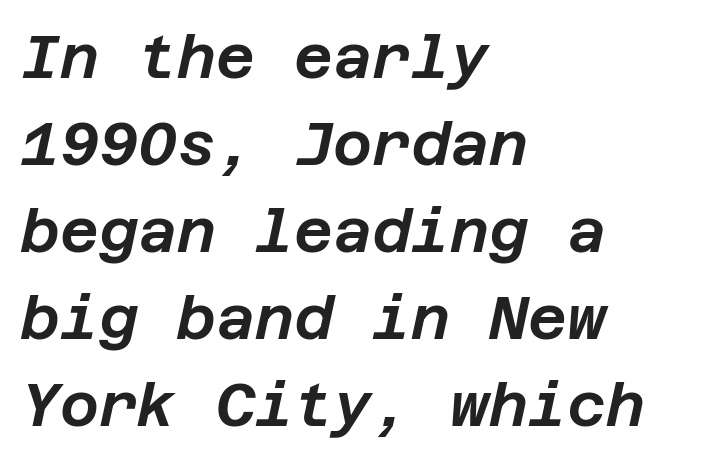
{"italic": "yes", "lean": "right", "slant_degrees": 12, "width": "normal", "stroke_contrast": "low", "x_height": "large", "underline": "no", "align": "left", "line_spacing": "normal", "line_spacing_ratio": 1.45, "letter_spacing": "normal", "letter_spacing_em": 0.0, "glyph_px": 60}
